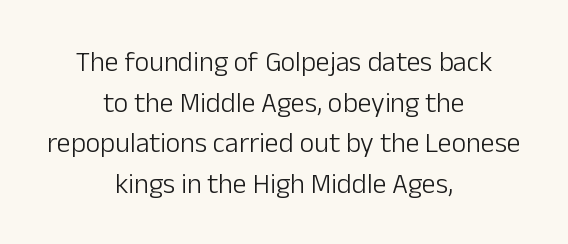
Compared with a flush-left layout, this one balances lines on the center instead. Here the designer chose a conventional face with non-uniform glyph widths. Font category for this specimen: sans-serif. The space between consecutive lines is moderate.
